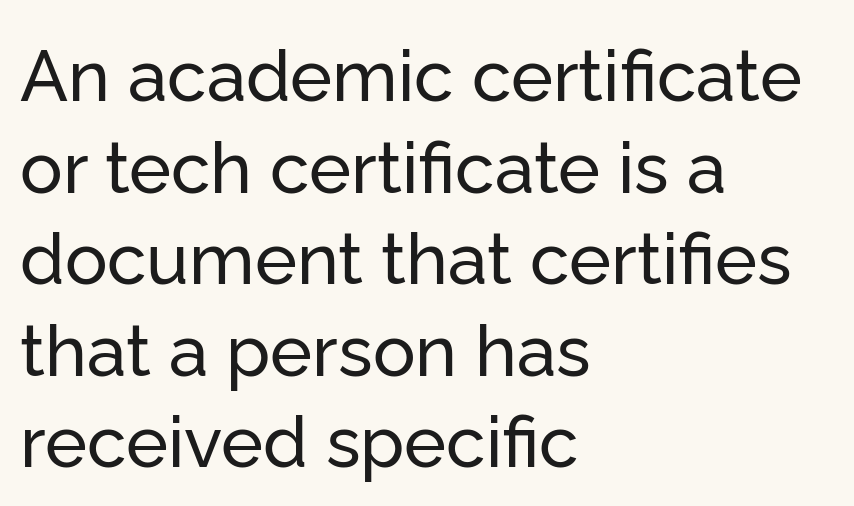
{"serif": "no", "italic": "no", "width": "normal", "stroke_contrast": "low", "x_height": "medium", "monospaced": "no", "underline": "no", "align": "left", "line_spacing": "normal", "line_spacing_ratio": 1.29, "letter_spacing": "normal", "letter_spacing_em": 0.0, "glyph_px": 71}
